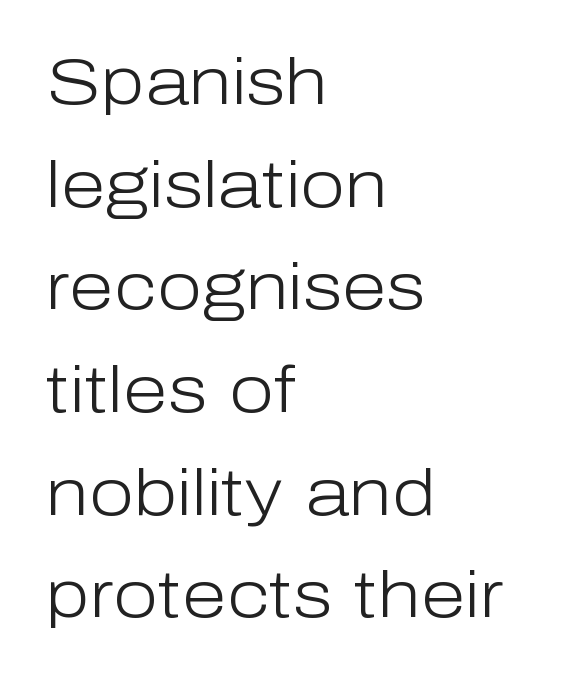
Q: Is the text bold? A: No.
Q: Is the text italic (slanted)? A: No, it is upright.
Q: Is the typeface a serif or a sans-serif typeface? A: Sans-serif.
Q: Is the text underlined? A: No.
Q: How is the paragraph aligned? A: Left-aligned.
Q: Is the spacing between letters normal or unusually wide? A: Normal.
Q: Is the spacing between lines tight, normal or loose? A: Normal.
Q: Width (condensed, normal, or wide)? A: Normal.
Q: Stroke contrast? A: Low.
Q: x-height? A: Medium.
Q: Monospaced? A: No.
